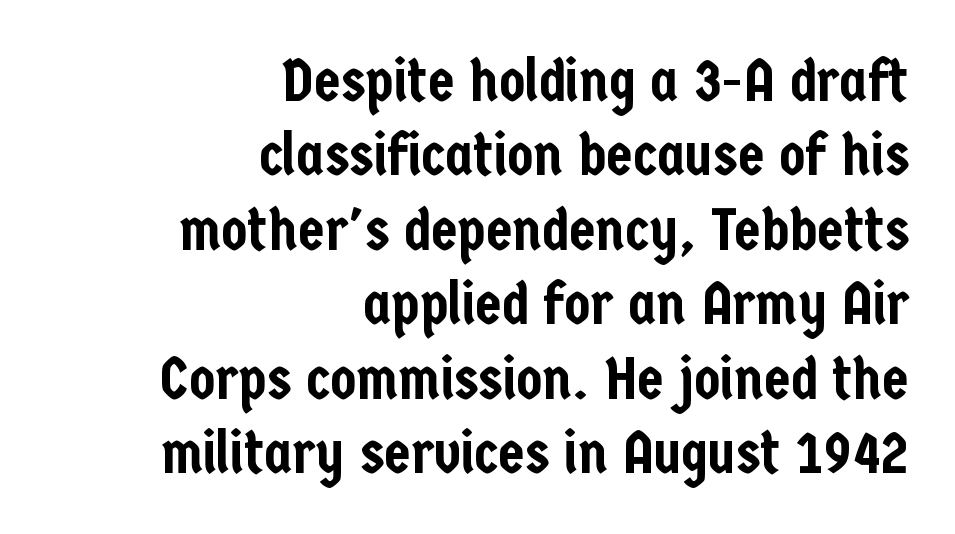
{"serif": "no", "italic": "no", "width": "condensed", "stroke_contrast": "low", "x_height": "medium", "monospaced": "no", "underline": "no", "align": "right", "line_spacing_ratio": 1.24, "letter_spacing": "normal", "letter_spacing_em": 0.0, "glyph_px": 60}
